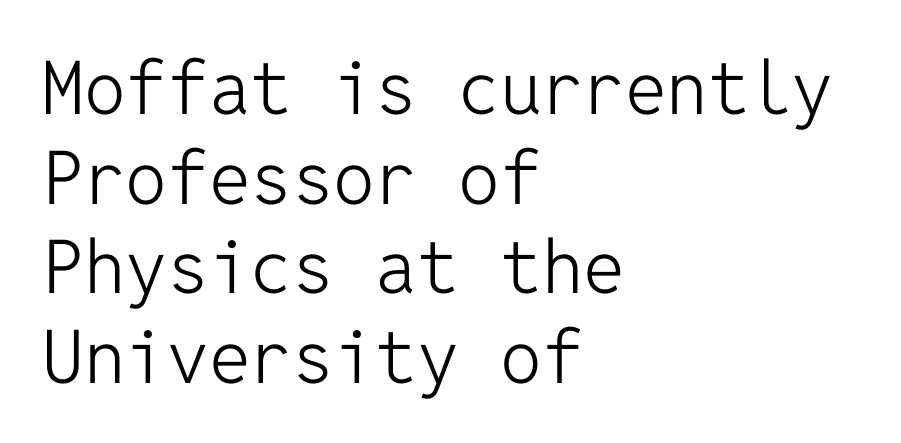
Is the block centered? No — it sits flush against the left margin. Here the designer chose a console-style face with uniform glyph widths. Style check: upright. Students, note that the glyphs here touch the page at normal intervals. A quiet, ordinary-to-light weight characterises the typeface. Decoration check: the copy has no underline.
